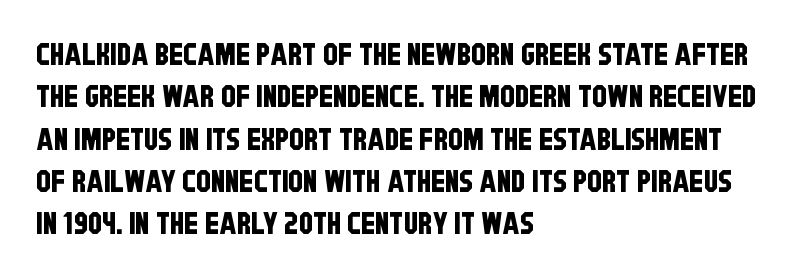
The face used here is proportionally spaced, like ordinary book or web type. Alignment: flush left. The font family rendered here belongs to the sans-serif group. The line-height multiplier appears to be the usual default. Nothing unusual about the tracking: characters are spaced as the font intends. The zone under the glyphs is completely vacant.
